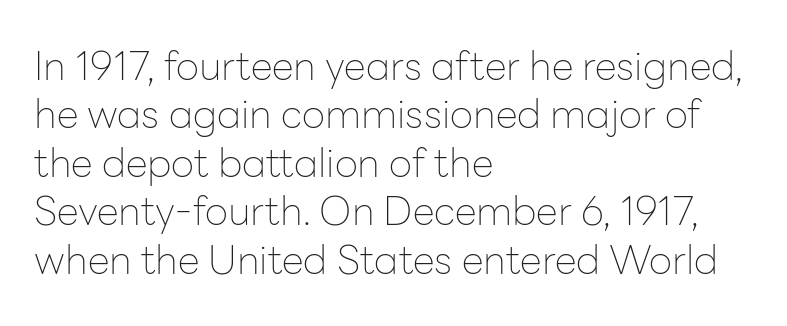
The image shows 40 px thin sans-serif type, upright; set left-aligned, line spacing 1.21x, normal letter spacing, not underlined; low stroke contrast and a medium x-height.
